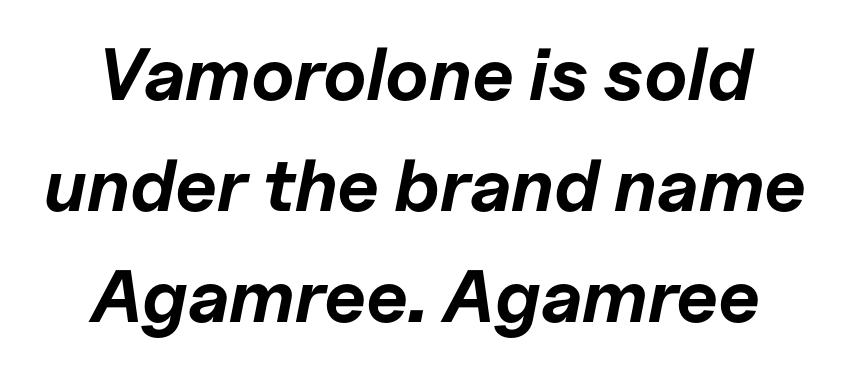
Q: Is the text bold? A: Yes.
Q: Is the text italic (slanted)? A: Yes, it leans right by about 11 degrees.
Q: Is the text underlined? A: No.
Q: How is the paragraph aligned? A: Centered.
Q: Is the spacing between letters normal or unusually wide? A: Normal.
Q: Is the spacing between lines tight, normal or loose? A: Normal.
Q: Width (condensed, normal, or wide)? A: Normal.
Q: Stroke contrast? A: Low.
Q: x-height? A: Medium.
Q: Monospaced? A: No.
